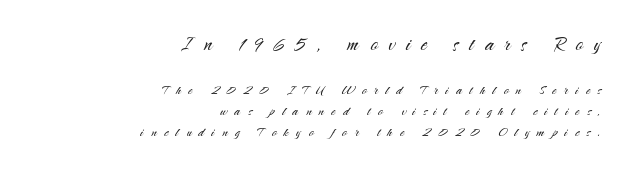
The image shows 25 px text type; set right-aligned, line spacing 1.24x, unusually wide letter spacing (+0.44 em), not underlined; the first (top) block is 1.47x larger.
